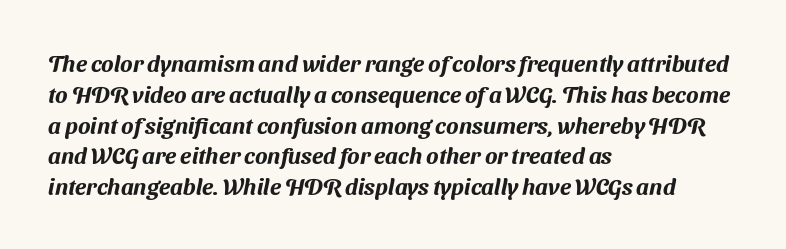
Q: Is the text underlined? A: No.
Q: How is the paragraph aligned? A: Left-aligned.
Q: Is the spacing between letters normal or unusually wide? A: Normal.
Q: Is the spacing between lines tight, normal or loose? A: Normal.
